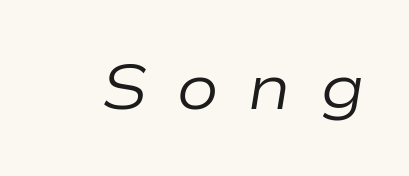
The area under the type is left untouched. Tracking here is generous; glyphs stand well apart from one another. Spacing verdict: proportional, widths tailored to each character. Caption: face not bold, strokes unweighted. Characters are canted at an angle relative to the baseline's perpendicular.
